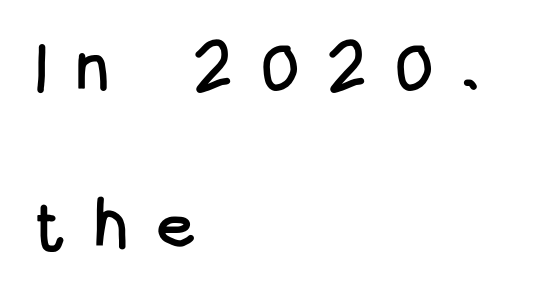
Q: Is the text italic (slanted)? A: No, it is upright.
Q: Is the typeface a serif or a sans-serif typeface? A: Sans-serif.
Q: Is the text underlined? A: No.
Q: How is the paragraph aligned? A: Left-aligned.
Q: Is the spacing between letters normal or unusually wide? A: Unusually wide.
Q: Is the spacing between lines tight, normal or loose? A: Loose.
Q: Width (condensed, normal, or wide)? A: Condensed.
Q: Stroke contrast? A: Low.
Q: x-height? A: Large.
Q: Monospaced? A: No.
